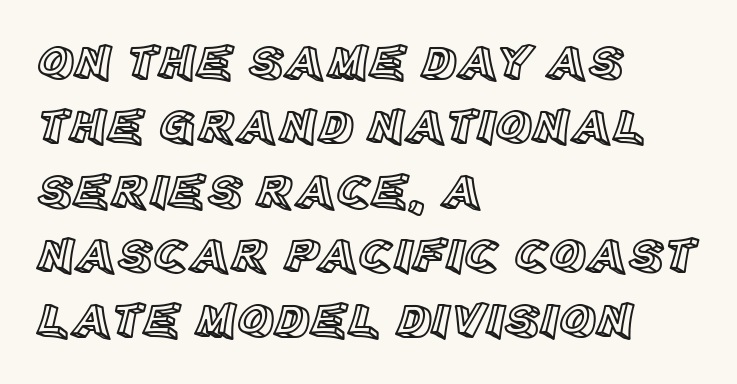
{"width": "normal", "x_height": "large", "monospaced": "no", "underline": "no", "align": "left", "line_spacing": "normal", "line_spacing_ratio": 1.29, "letter_spacing": "normal", "letter_spacing_em": 0.0, "glyph_px": 50}
